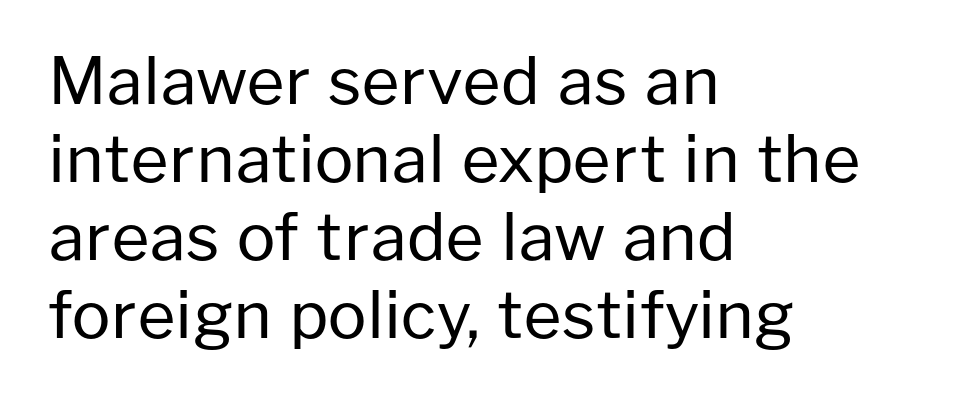
Is this a sans? Yes — the strokes have no serifs. Does extra space separate the letters? No, they use regular spacing. If you drew a line through each stem, it would be perfectly vertical. Here the designer chose a conventional face with non-uniform glyph widths. Weight: not bold — regular or lighter. Leftover space on each line is placed entirely after the last word.
